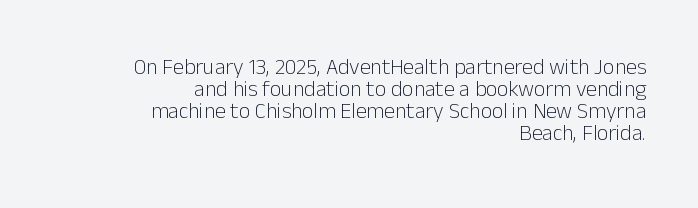
Casual observation: everything's shoved over to the right. Clear beneath every line of the passage. How are the letters spaced? Ordinarily, with no added tracking. The lettering stays uniformly vertical, giving the passage a roman look.
